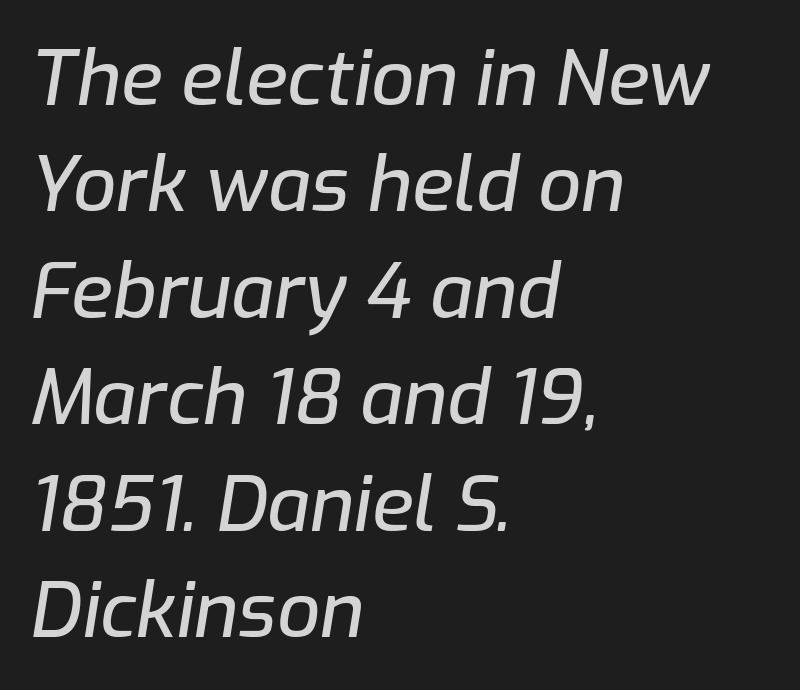
Has an underline been added? It has not. Caption: standard tracking, unaltered. The text carries the slant typical of an italic or oblique font. The rendering uses natural spacing where letterforms have individual widths. Reading down the column, the eye jumps a familiar distance to each next line. Casual observation: everything's shoved over to the left.
